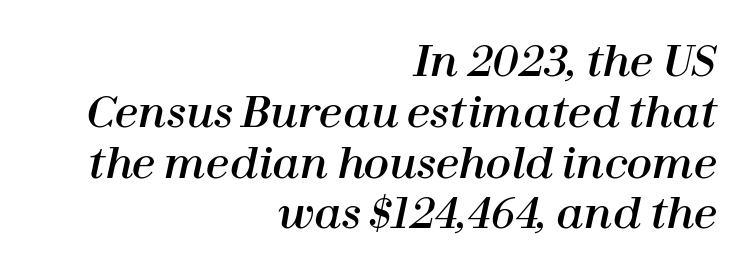
Q: Is the text italic (slanted)? A: Yes, it leans right by about 12 degrees.
Q: Is the text underlined? A: No.
Q: How is the paragraph aligned? A: Right-aligned.
Q: Is the spacing between letters normal or unusually wide? A: Normal.
Q: Width (condensed, normal, or wide)? A: Normal.
Q: Stroke contrast? A: High.
Q: x-height? A: Medium.
Q: Monospaced? A: No.
